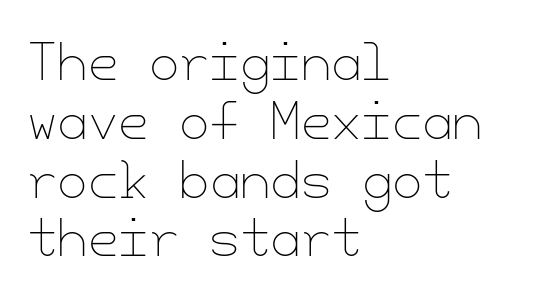
Typeset ragged right — the left edge is the straight one. Letter spacing: default. The space directly below the letters is spotless. Unbolded letterforms with no extra heft. The specimen reads as upright at a glance.
